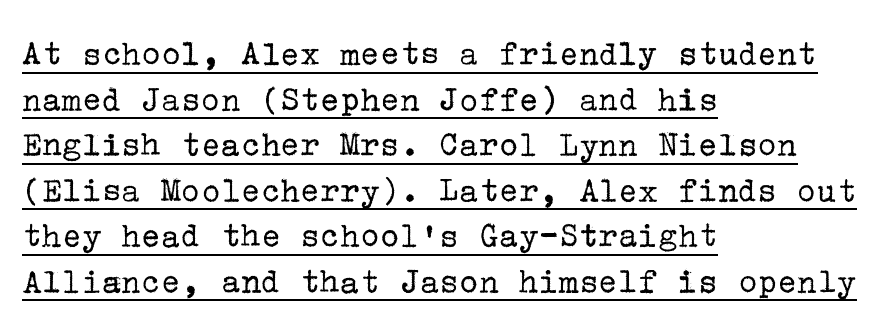
Q: Is the text bold? A: No.
Q: Is the text italic (slanted)? A: No, it is upright.
Q: Is the typeface a serif or a sans-serif typeface? A: Serif.
Q: Is the text underlined? A: Yes.
Q: How is the paragraph aligned? A: Left-aligned.
Q: Is the spacing between letters normal or unusually wide? A: Normal.
Q: Width (condensed, normal, or wide)? A: Normal.
Q: Stroke contrast? A: Low.
Q: x-height? A: Medium.
